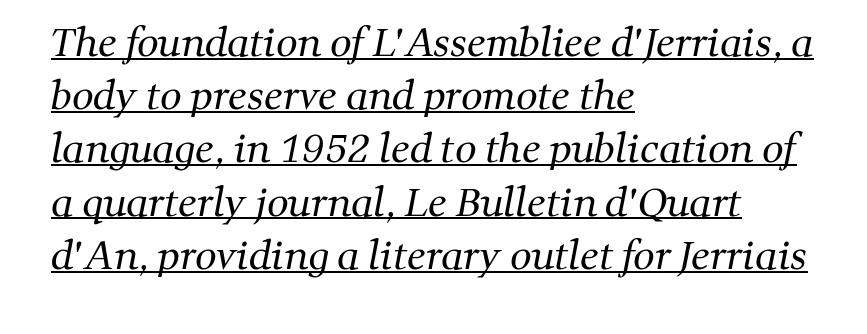
This is serif lettering, the kind often seen in printed books. Is this a fixed-width face? No — the glyphs have proportional, varying widths. Honestly, the row spacing looks completely unremarkable. This rendering features underlined lettering. On a weight scale, this lands at 450 or below. Compared with a centered layout, this one pins lines to the left instead.
